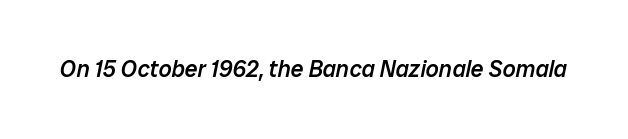
Q: Is the text bold? A: Semi-bold.
Q: Is the text italic (slanted)? A: Yes, it leans right by about 12 degrees.
Q: Is the text underlined? A: No.
Q: Is the spacing between letters normal or unusually wide? A: Normal.
